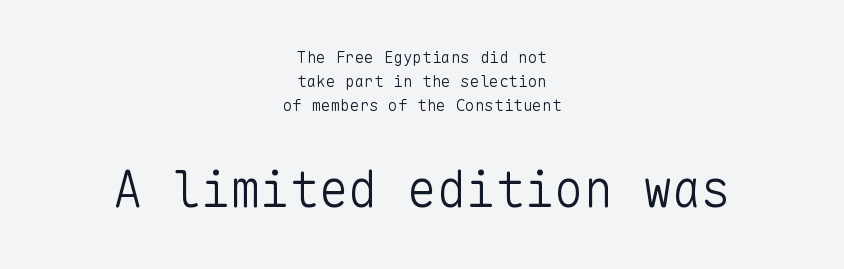
The image shows 49 px light sans-serif type, upright, monospaced; set centered, normal line spacing (1.5x), normal letter spacing, not underlined; the second (bottom) block is 3.06x larger; low stroke contrast and a medium x-height.
